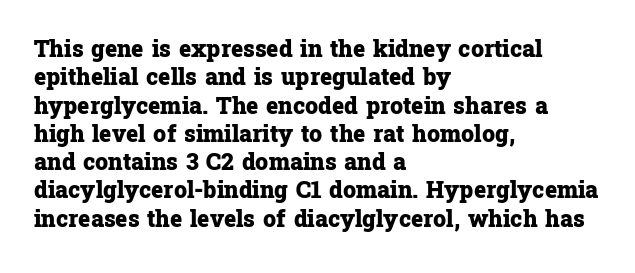
{"italic": "no", "bold": "yes", "underline": "no", "align": "left", "line_spacing_ratio": 1.23, "letter_spacing": "normal", "letter_spacing_em": 0.0, "glyph_px": 23}
